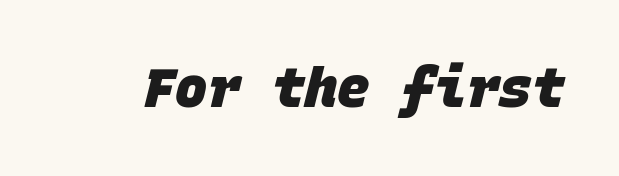
The image shows 54 px heavy sans-serif type, monospaced; set normal letter spacing, not underlined; low stroke contrast and a large x-height.
